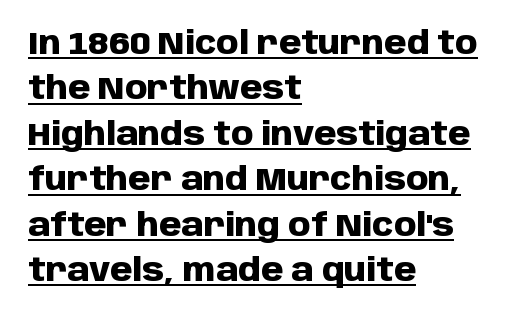
These lines were composed using upright roman letters. I'd call this a sans setting — the letters go barefoot. Compared with undecorated copy, this sample adds a rule below the words. Notice how descenders clear the ascenders below comfortably — that's standard leading. Note the varied advance widths — an 'i' is clearly narrower than an 'm'. Spacing between characters is what you'd get straight out of the box.
